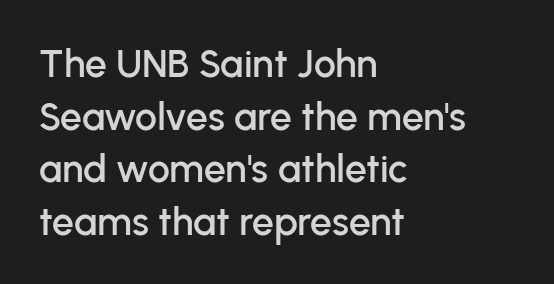
The image shows 39 px sans-serif type, upright; set left-aligned, normal line spacing (1.35x), normal letter spacing, not underlined; low stroke contrast and a medium x-height.
